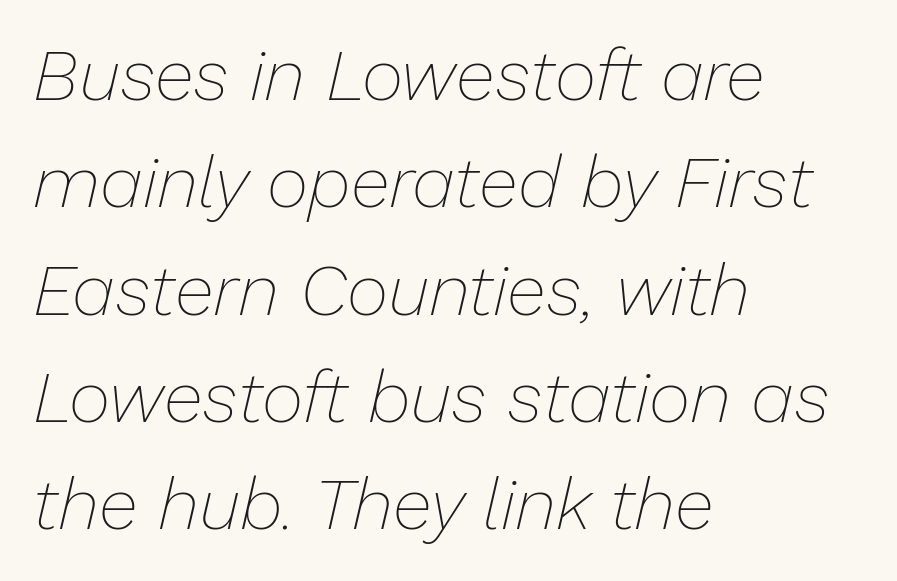
{"italic": "yes", "lean": "right", "slant_degrees": 13, "bold": "no", "weight": "thin", "width": "normal", "stroke_contrast": "low", "x_height": "medium", "monospaced": "no", "underline": "no", "align": "left", "line_spacing": "normal", "line_spacing_ratio": 1.49, "letter_spacing": "normal", "letter_spacing_em": 0.0, "glyph_px": 72}
